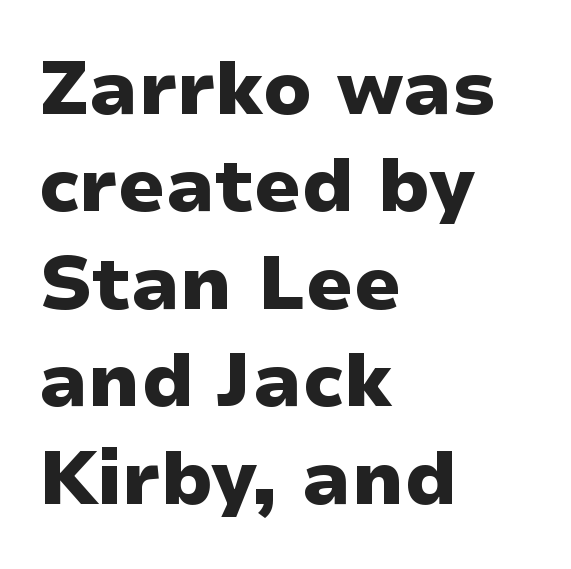
The image shows 75 px heavy, wide sans-serif type, upright; set left-aligned, normal line spacing (1.3x), normal letter spacing, not underlined; low stroke contrast and a medium x-height.
